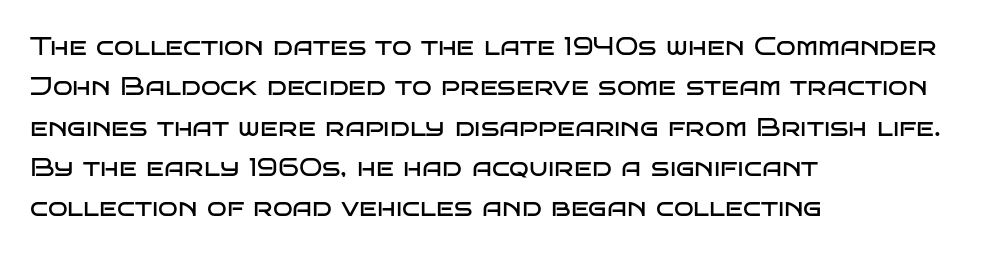
Check the space under the baseline: it is left empty. The type sits square on the baseline with zero lean. Line spacing here is normal. Casual observation: everything's shoved over to the left. Honestly, the letter spacing is just normal — you wouldn't notice it.
